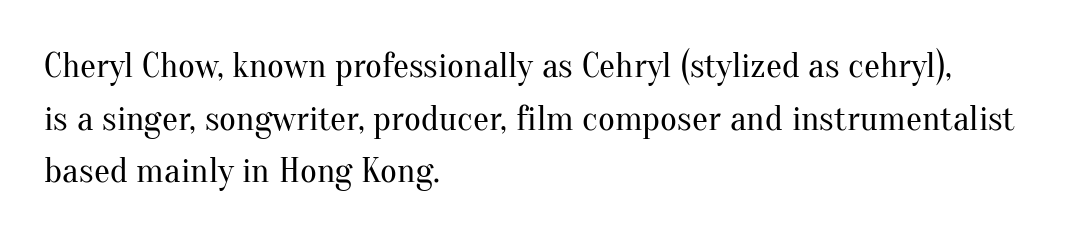
{"serif": "yes", "italic": "no", "bold": "no", "weight": "regular", "width": "normal", "stroke_contrast": "medium", "x_height": "small", "monospaced": "no", "underline": "no", "align": "left", "line_spacing": "normal", "line_spacing_ratio": 1.46, "letter_spacing": "normal", "letter_spacing_em": 0.0, "glyph_px": 36}
